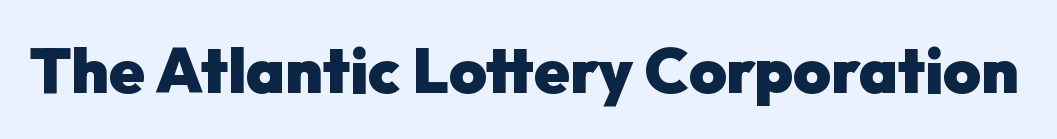
Between one letter and the next there's only the usual sliver of space. Note the varied advance widths — an 'i' is clearly narrower than an 'm'. Rendered with straight, roman letterforms. Beneath every word, the page is bare. Plenty of ink on the page — the face is bold.
